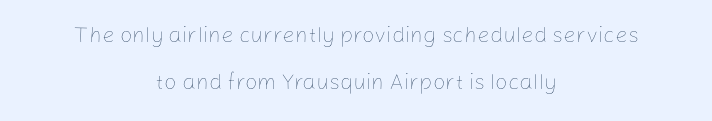
The image shows 22 px text type, upright; set centered, loose line spacing (2.15x), normal letter spacing, not underlined.
